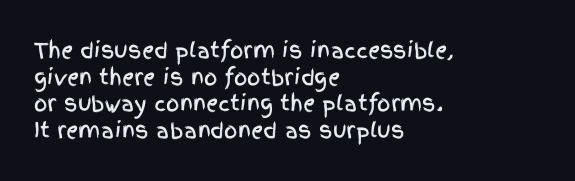
The image shows 21 px text type, upright; set left-aligned, normal line spacing (1.27x), normal letter spacing, not underlined.
